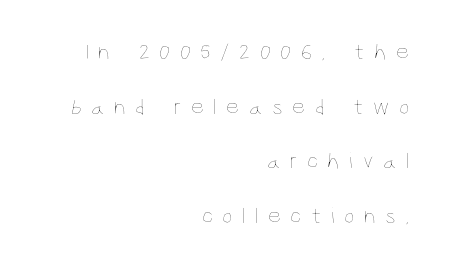
Q: Is the text bold? A: No.
Q: Is the text italic (slanted)? A: No, it is upright.
Q: Is the text underlined? A: No.
Q: How is the paragraph aligned? A: Right-aligned.
Q: Is the spacing between letters normal or unusually wide? A: Unusually wide.
Q: Is the spacing between lines tight, normal or loose? A: Loose.
